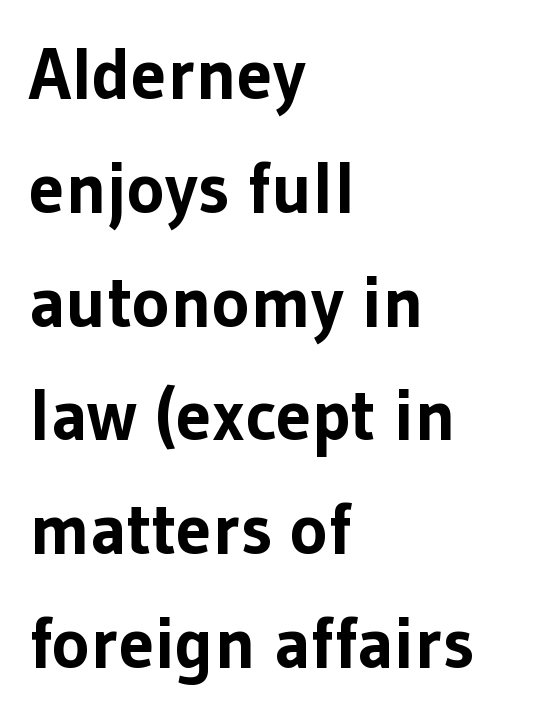
Q: Is the text bold? A: Yes.
Q: Is the text italic (slanted)? A: No, it is upright.
Q: Is the typeface a serif or a sans-serif typeface? A: Sans-serif.
Q: Is the text underlined? A: No.
Q: How is the paragraph aligned? A: Left-aligned.
Q: Is the spacing between letters normal or unusually wide? A: Normal.
Q: Is the spacing between lines tight, normal or loose? A: Normal.
Q: Width (condensed, normal, or wide)? A: Normal.
Q: Stroke contrast? A: Low.
Q: x-height? A: Medium.
Q: Monospaced? A: No.
